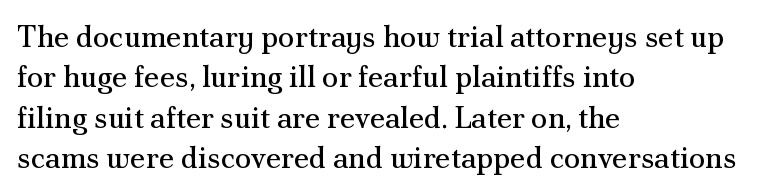
Q: Is the text bold? A: No.
Q: Is the text italic (slanted)? A: No, it is upright.
Q: Is the typeface a serif or a sans-serif typeface? A: Serif.
Q: Is the text underlined? A: No.
Q: How is the paragraph aligned? A: Left-aligned.
Q: Is the spacing between letters normal or unusually wide? A: Normal.
Q: Is the spacing between lines tight, normal or loose? A: Normal.
Q: Width (condensed, normal, or wide)? A: Normal.
Q: Stroke contrast? A: Medium.
Q: x-height? A: Small.
Q: Monospaced? A: No.
